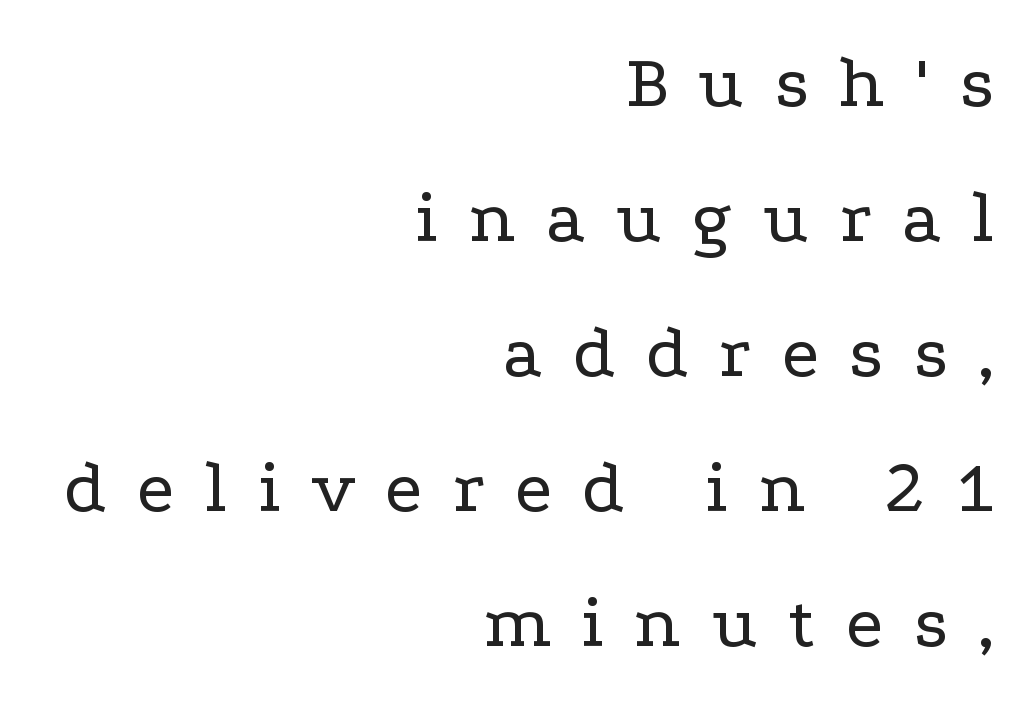
Q: Is the text bold? A: No.
Q: Is the text italic (slanted)? A: No, it is upright.
Q: Is the typeface a serif or a sans-serif typeface? A: Serif.
Q: Is the text underlined? A: No.
Q: How is the paragraph aligned? A: Right-aligned.
Q: Is the spacing between letters normal or unusually wide? A: Unusually wide.
Q: Width (condensed, normal, or wide)? A: Wide.
Q: Stroke contrast? A: Low.
Q: x-height? A: Medium.
Q: Monospaced? A: No.
